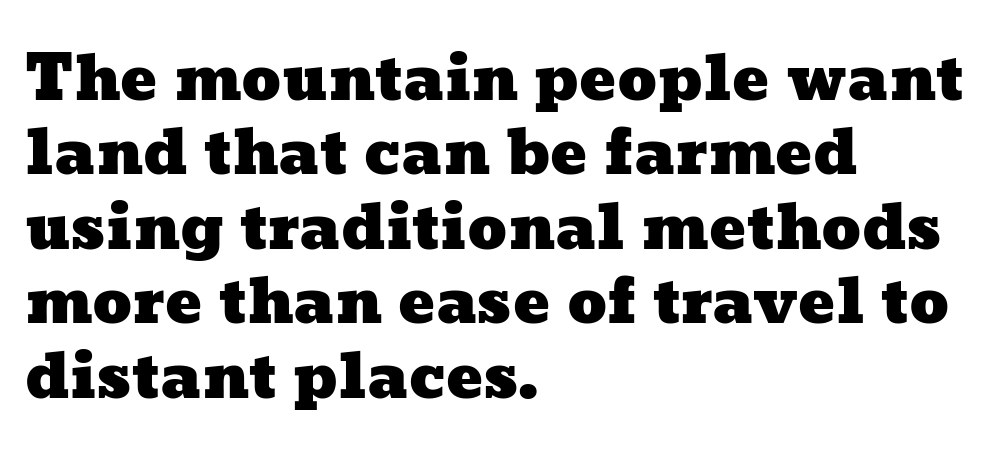
The image shows 61 px wide type; set left-aligned, line spacing 1.22x, normal letter spacing, not underlined; low stroke contrast and a medium x-height.
